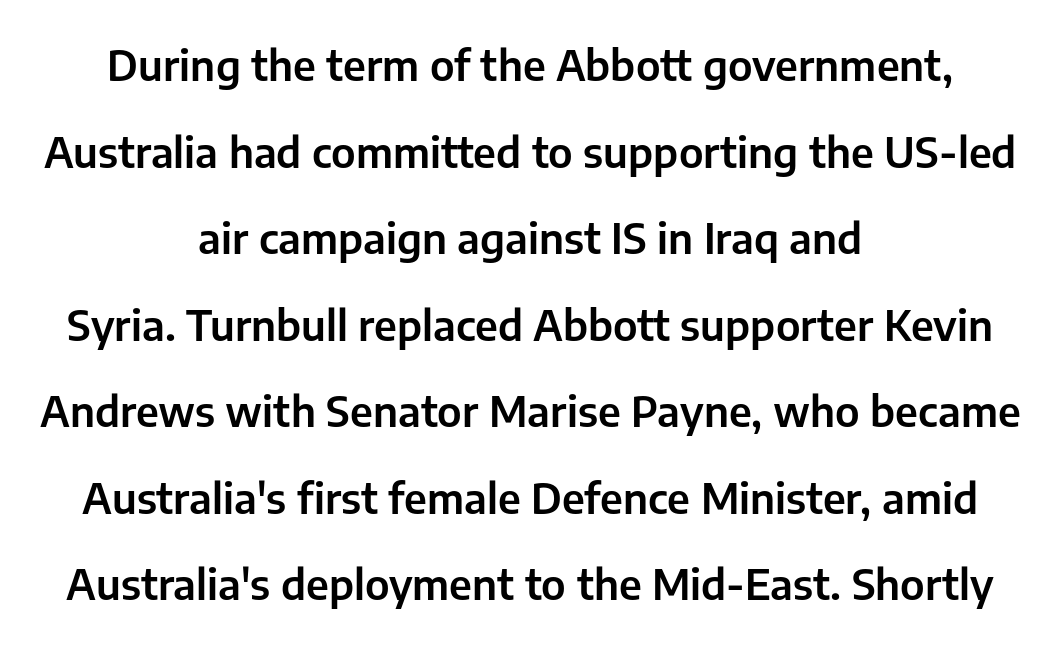
Q: Is the text italic (slanted)? A: No, it is upright.
Q: Is the typeface a serif or a sans-serif typeface? A: Sans-serif.
Q: Is the text underlined? A: No.
Q: How is the paragraph aligned? A: Centered.
Q: Is the spacing between letters normal or unusually wide? A: Normal.
Q: Is the spacing between lines tight, normal or loose? A: Loose.
Q: Width (condensed, normal, or wide)? A: Normal.
Q: Stroke contrast? A: Low.
Q: x-height? A: Medium.
Q: Monospaced? A: No.
